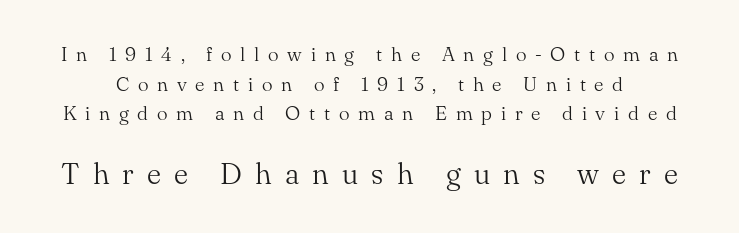
The image shows 30 px light serif type, upright; set normal line spacing (1.48x), unusually wide letter spacing (+0.44 em), not underlined; the second (bottom) block is 1.5x larger; medium stroke contrast and a small x-height.
